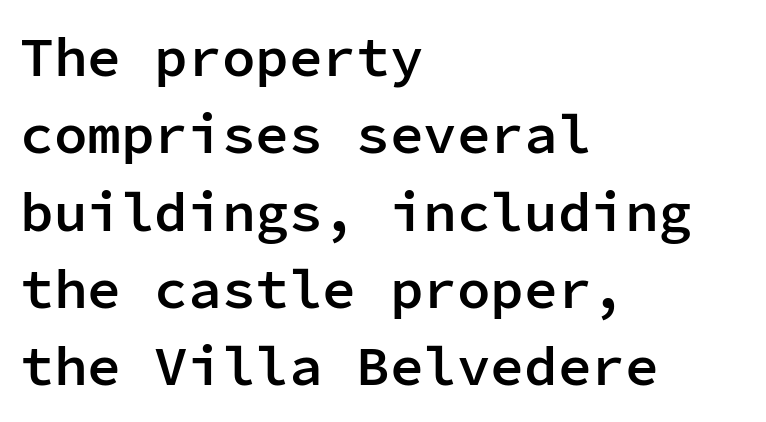
Underline: absent. Monospaced: the letters line up in strict vertical columns. The text was rendered using a sans face with plain stroke endings. Compared with a centered layout, this one pins lines to the left instead.
